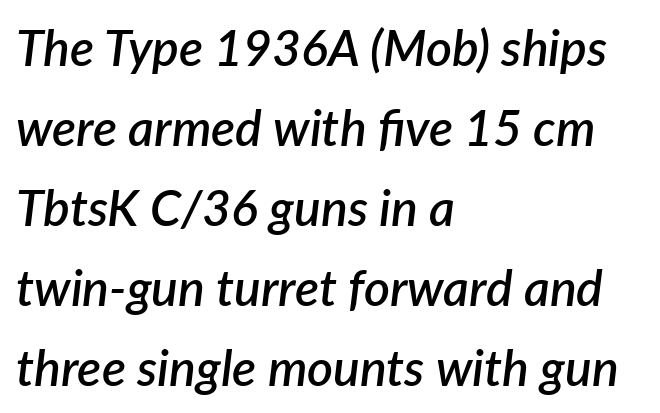
{"italic": "yes", "lean": "right", "slant_degrees": 7, "bold": "semi", "weight": "semibold", "width": "normal", "stroke_contrast": "low", "x_height": "medium", "monospaced": "no", "underline": "no", "align": "left", "line_spacing": "normal", "line_spacing_ratio": 1.6, "letter_spacing": "normal", "letter_spacing_em": 0.0, "glyph_px": 50}
